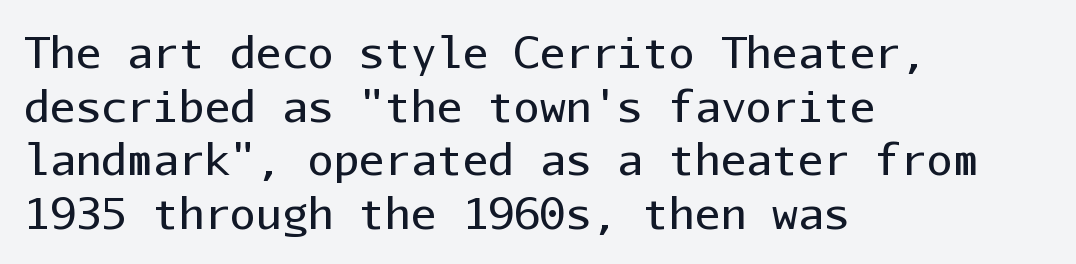
The type family on display is of the sans-serif kind. The rendering uses a moderate line-height, typical for paragraphs. If you drew a line through each stem, it would be perfectly vertical. The area under the type is left untouched. Stroke mass is kept to a normal reading level or below.
